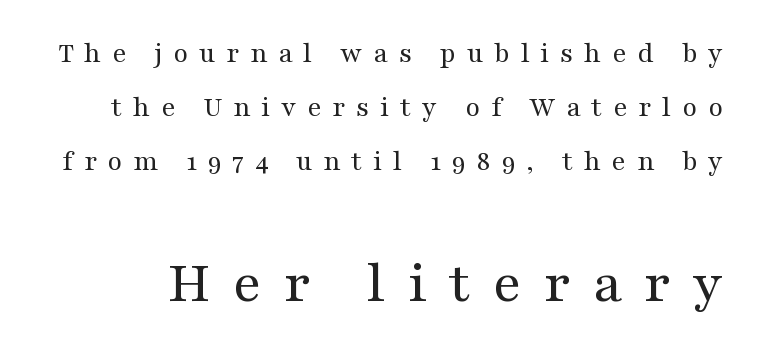
Q: Is the text bold? A: No.
Q: Is the text italic (slanted)? A: No, it is upright.
Q: Is the typeface a serif or a sans-serif typeface? A: Serif.
Q: Is the text underlined? A: No.
Q: Is the spacing between letters normal or unusually wide? A: Unusually wide.
Q: Which block of text is set in a larger size, the first (top) or the second (bottom)? A: The second (bottom) one.
Q: Width (condensed, normal, or wide)? A: Wide.
Q: Stroke contrast? A: Medium.
Q: x-height? A: Medium.
Q: Monospaced? A: No.
